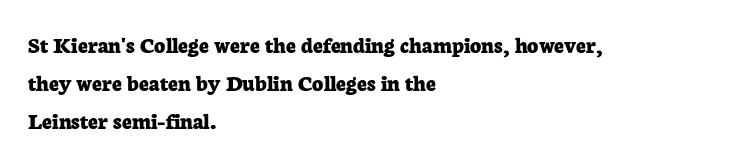
Any mark beneath the type? The region is blank. The letters stand upright; this is a roman face. The type is set solid horizontally, with unmodified tracking. Which margin do the lines hug? The left one — the right edge is uneven. The rendering uses a bold face; every stroke is thick and dark.
